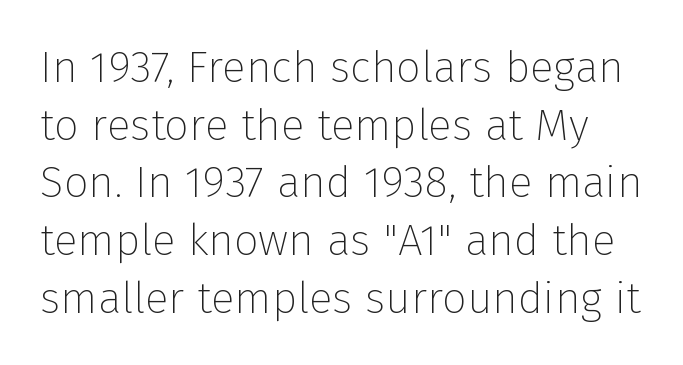
Reading down the column, the eye jumps a familiar distance to each next line. Is this a fixed-width face? No — the glyphs have proportional, varying widths. On a weight scale, this lands at 450 or below. The gap between lines stays unmarked. This is roman type, the default non-slanted kind. Words appear dense and cohesive because spacing is normal.
